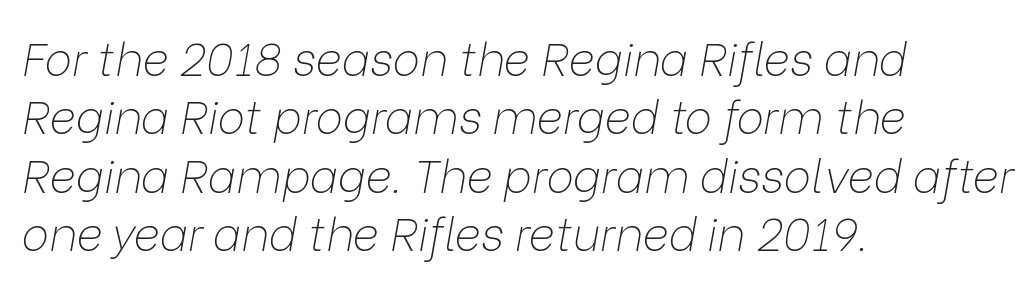
Q: Is the text bold? A: No.
Q: Is the text italic (slanted)? A: Yes, it leans right by about 9 degrees.
Q: Is the text underlined? A: No.
Q: How is the paragraph aligned? A: Left-aligned.
Q: Is the spacing between letters normal or unusually wide? A: Normal.
Q: Is the spacing between lines tight, normal or loose? A: Normal.
Q: Width (condensed, normal, or wide)? A: Normal.
Q: Stroke contrast? A: Low.
Q: x-height? A: Medium.
Q: Monospaced? A: No.
